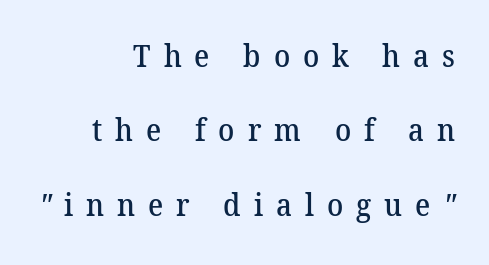
The image shows 30 px semibold serif type; set right-aligned, loose line spacing (2.48x), unusually wide letter spacing (+0.43 em), not underlined; medium stroke contrast and a medium x-height.
